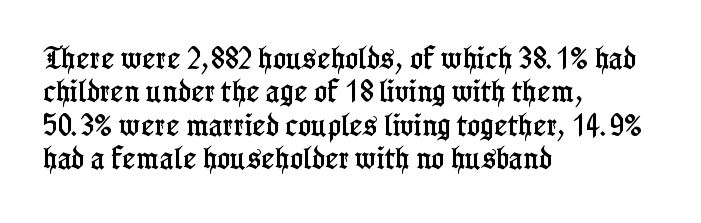
Q: Is the text italic (slanted)? A: No, it is upright.
Q: Is the text underlined? A: No.
Q: How is the paragraph aligned? A: Left-aligned.
Q: Is the spacing between letters normal or unusually wide? A: Normal.
Q: Is the spacing between lines tight, normal or loose? A: Normal.
